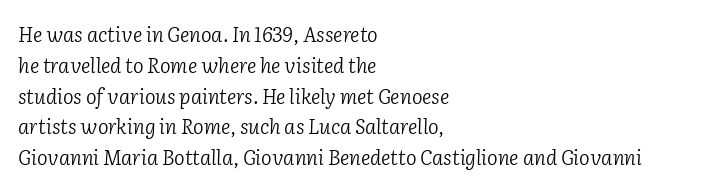
Q: Is the text bold? A: No.
Q: Is the text italic (slanted)? A: Yes, it leans right by about 2 degrees.
Q: Is the text underlined? A: No.
Q: How is the paragraph aligned? A: Left-aligned.
Q: Is the spacing between letters normal or unusually wide? A: Normal.
Q: Is the spacing between lines tight, normal or loose? A: Normal.
